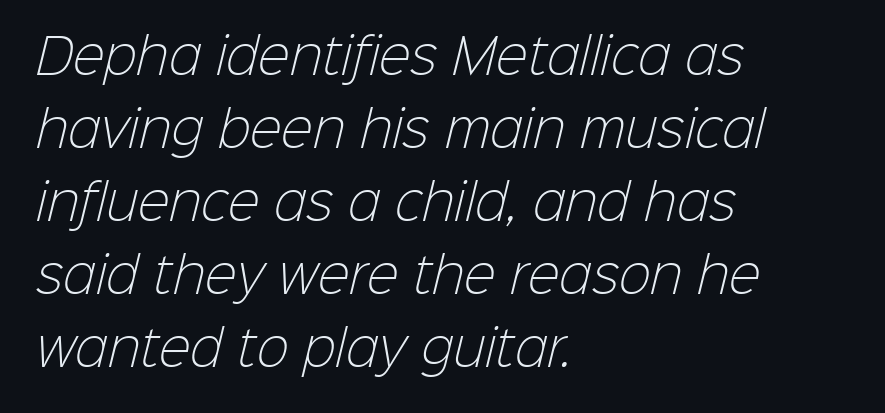
{"serif": "no", "bold": "no", "weight": "light", "width": "normal", "stroke_contrast": "low", "x_height": "medium", "monospaced": "no", "underline": "no", "align": "left", "line_spacing": "normal", "line_spacing_ratio": 1.52, "letter_spacing": "normal", "letter_spacing_em": 0.0, "glyph_px": 48}
